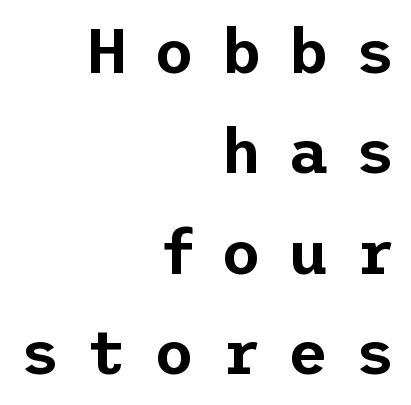
Has an underline been added? It has not. One glance says typical: line gaps are just what's usual. Horizontally, the lines are justified to the trailing edge only. Notice how the stems are strictly vertical — no italics here.
